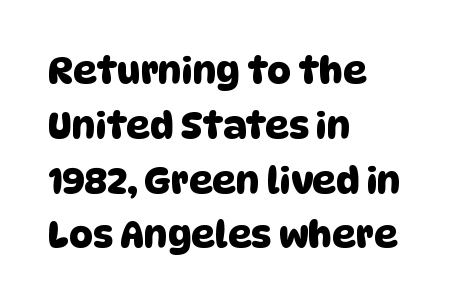
Spacing between characters is what you'd get straight out of the box. The face used here is proportionally spaced, like ordinary book or web type. Vertical spacing — default. Plain, unruled lines of type. Look at the bottom of the vertical strokes: they stop flat, with no serifs.
